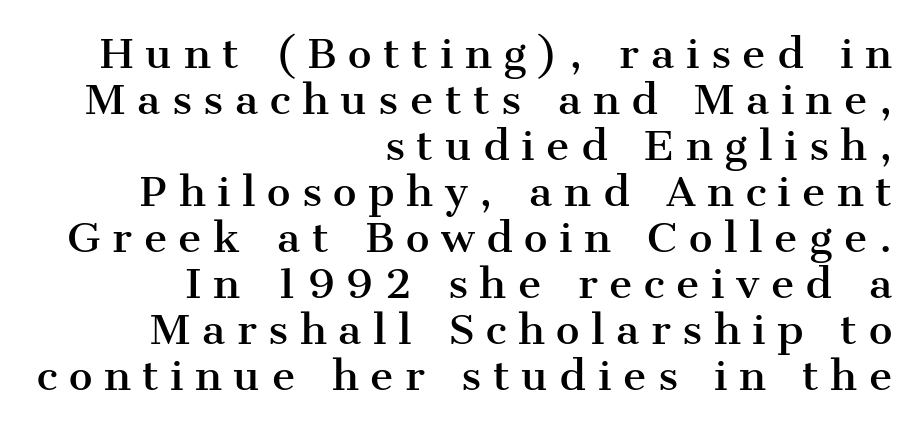
Q: Is the text italic (slanted)? A: No, it is upright.
Q: Is the typeface a serif or a sans-serif typeface? A: Serif.
Q: Is the text underlined? A: No.
Q: How is the paragraph aligned? A: Right-aligned.
Q: Is the spacing between letters normal or unusually wide? A: Unusually wide.
Q: Is the spacing between lines tight, normal or loose? A: Tight.
Q: Width (condensed, normal, or wide)? A: Normal.
Q: Stroke contrast? A: Medium.
Q: x-height? A: Medium.
Q: Monospaced? A: No.
